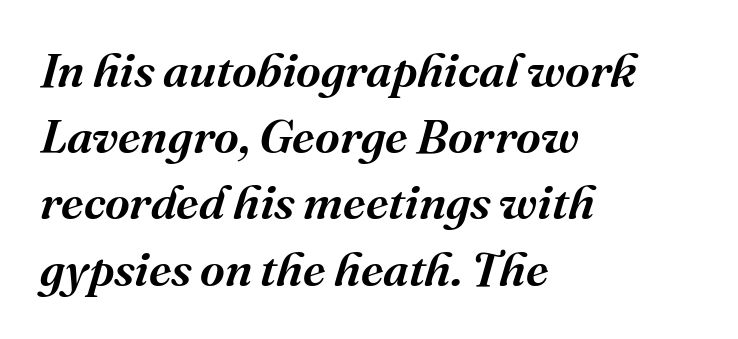
{"serif": "yes", "italic": "yes", "lean": "right", "slant_degrees": 16, "width": "normal", "stroke_contrast": "medium", "x_height": "medium", "monospaced": "no", "underline": "no", "align": "left", "line_spacing": "normal", "line_spacing_ratio": 1.38, "letter_spacing": "normal", "letter_spacing_em": 0.0, "glyph_px": 48}
